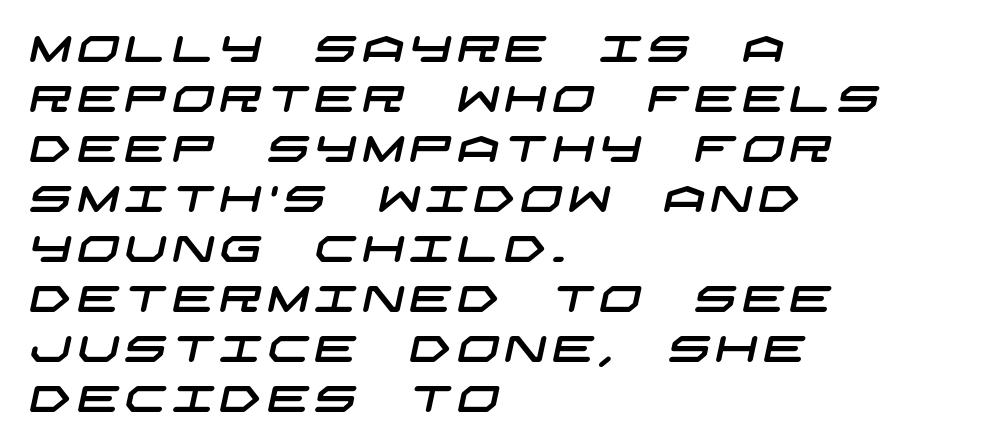
The image shows 37 px wide sans-serif type; set left-aligned, normal line spacing (1.35x), not underlined; low stroke contrast and a large x-height.
